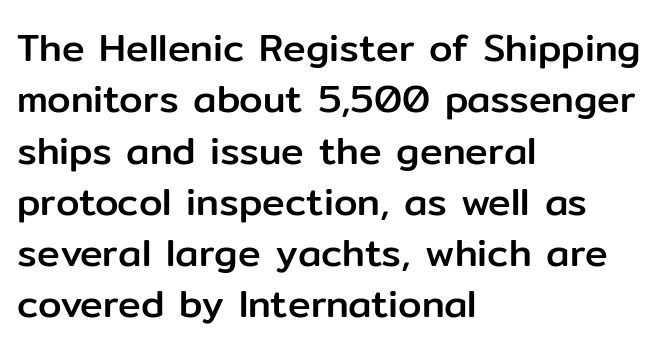
The image shows 38 px sans-serif type, upright; set left-aligned, normal line spacing (1.35x), normal letter spacing, not underlined; low stroke contrast and a medium x-height.
